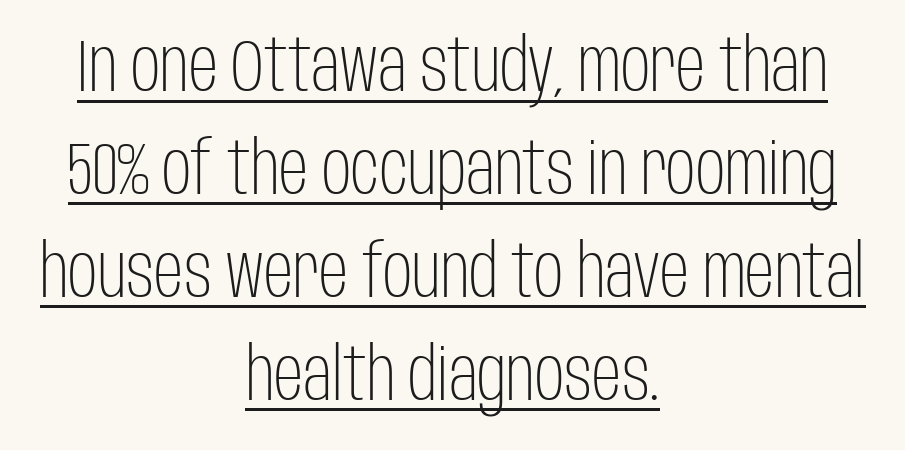
{"serif": "no", "italic": "no", "bold": "no", "weight": "light", "width": "condensed", "stroke_contrast": "low", "x_height": "large", "monospaced": "no", "underline": "yes", "align": "center", "line_spacing": "normal", "line_spacing_ratio": 1.41, "letter_spacing": "normal", "letter_spacing_em": 0.0, "glyph_px": 73}
